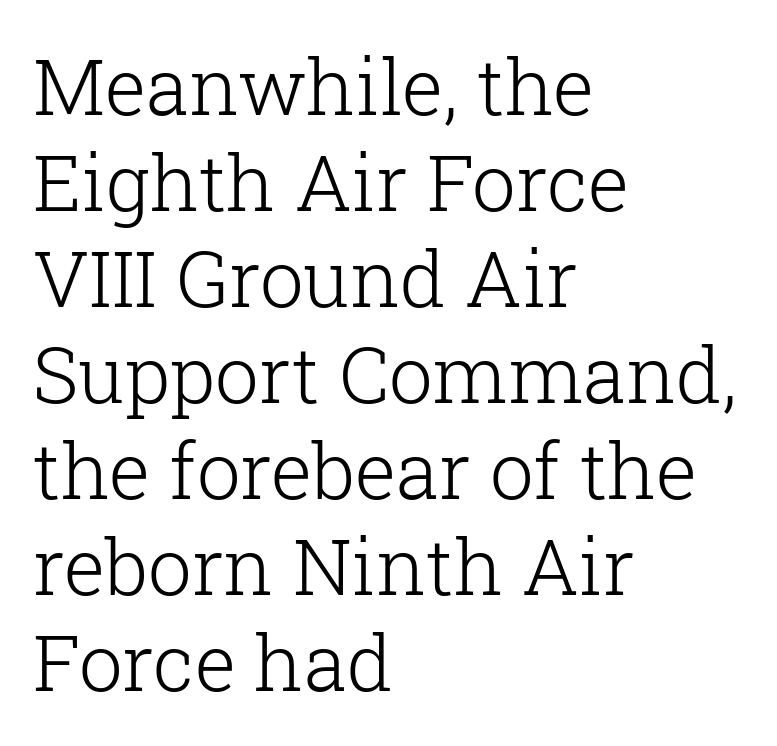
The image shows 78 px light serif type, upright; set left-aligned, line spacing 1.23x, normal letter spacing, not underlined; low stroke contrast and a medium x-height.
